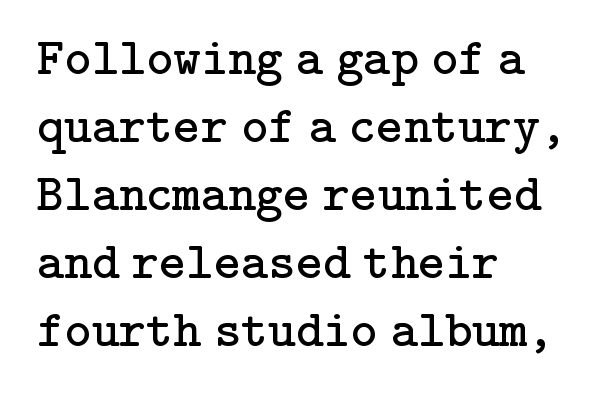
Spacing between characters is what you'd get straight out of the box. The rendering shows small feet on the letterforms — a serif design. Students, observe: this is what conventionally led text looks like. Weight: not bold — regular or lighter. These lines were composed using upright roman letters.
